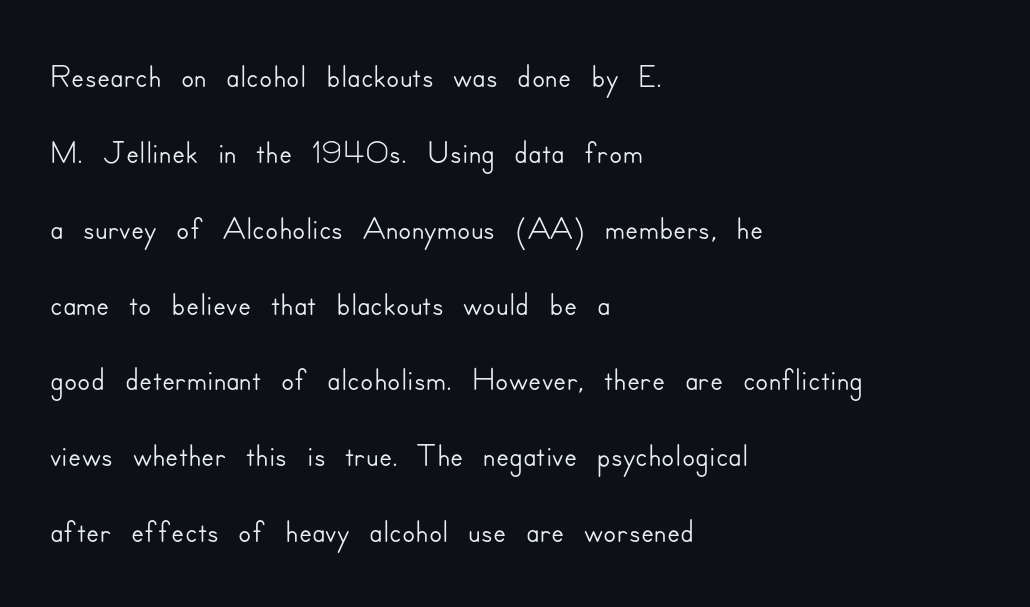
Compared with typical paragraphs, the rows here are spaced about the same. Note: no serifs on the glyphs. The letterforms sit shoulder to shoulder at normal distance. Nope, not italic — everything's standing straight. Here the designer chose a conventional face with non-uniform glyph widths. If you drew a ruler down the left edge, every line would touch it.
